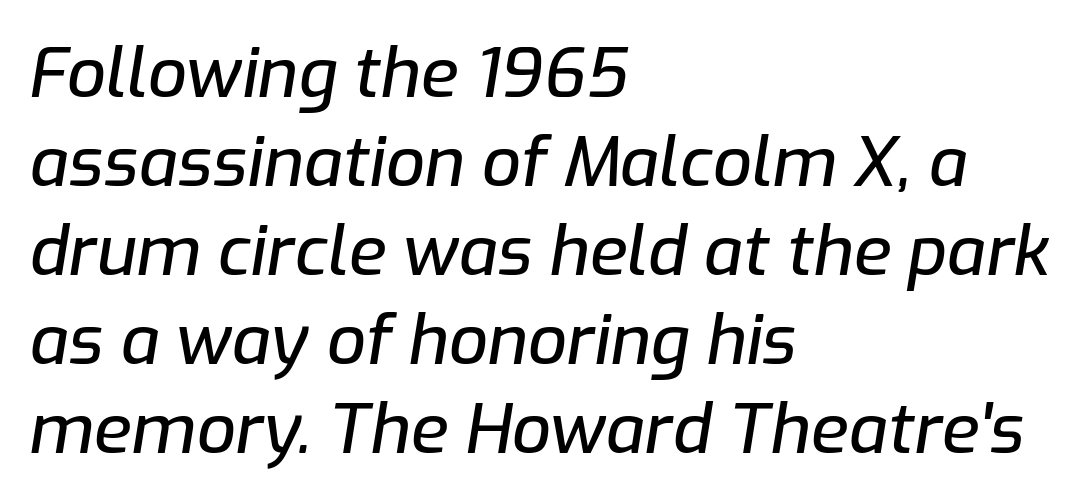
{"italic": "yes", "lean": "right", "slant_degrees": 9, "width": "normal", "stroke_contrast": "low", "x_height": "medium", "monospaced": "no", "underline": "no", "align": "left", "line_spacing": "normal", "line_spacing_ratio": 1.29, "letter_spacing": "normal", "letter_spacing_em": 0.0, "glyph_px": 69}
